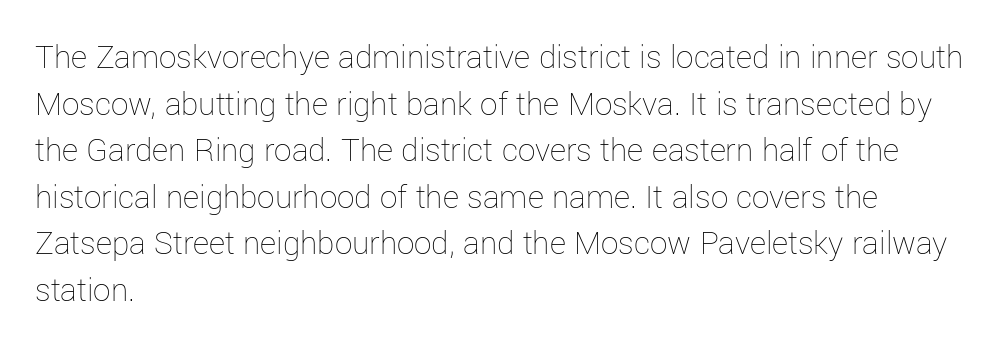
A typesetter would call this proportional, since set widths differ per character. Lines of text with bare space underneath. The rendering keeps characters at their native spacing. Do the letters lean? They stand straight. The characters are drawn with everyday or finer stroke widths.
